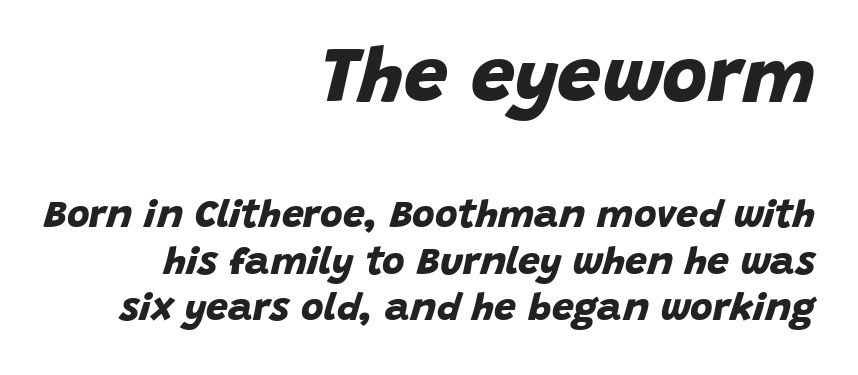
The image shows 78 px bold sans-serif type; set right-aligned, line spacing 1.19x, normal letter spacing, not underlined; the first (top) block is 2.0x larger; low stroke contrast and a large x-height.
